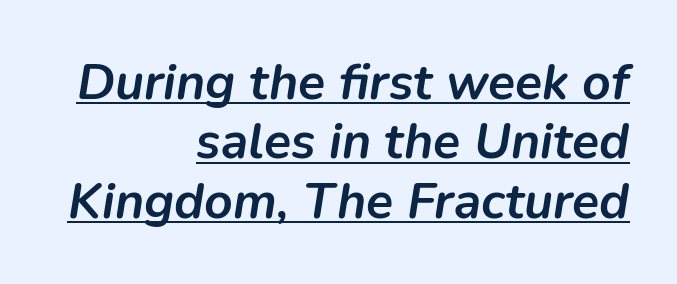
{"italic": "yes", "lean": "right", "slant_degrees": 9, "bold": "yes", "weight": "semibold", "width": "normal", "stroke_contrast": "low", "x_height": "medium", "monospaced": "no", "underline": "yes", "align": "right", "line_spacing_ratio": 1.19, "letter_spacing": "normal", "letter_spacing_em": 0.0, "glyph_px": 50}
